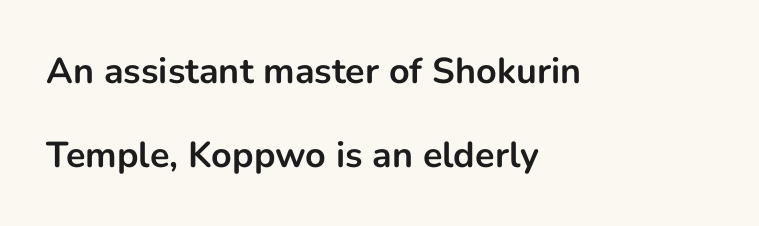
Q: Is the text bold? A: Yes.
Q: Is the text italic (slanted)? A: No, it is upright.
Q: Is the typeface a serif or a sans-serif typeface? A: Sans-serif.
Q: Is the text underlined? A: No.
Q: How is the paragraph aligned? A: Left-aligned.
Q: Is the spacing between letters normal or unusually wide? A: Normal.
Q: Is the spacing between lines tight, normal or loose? A: Loose.
Q: Width (condensed, normal, or wide)? A: Normal.
Q: Stroke contrast? A: Low.
Q: x-height? A: Medium.
Q: Monospaced? A: No.
